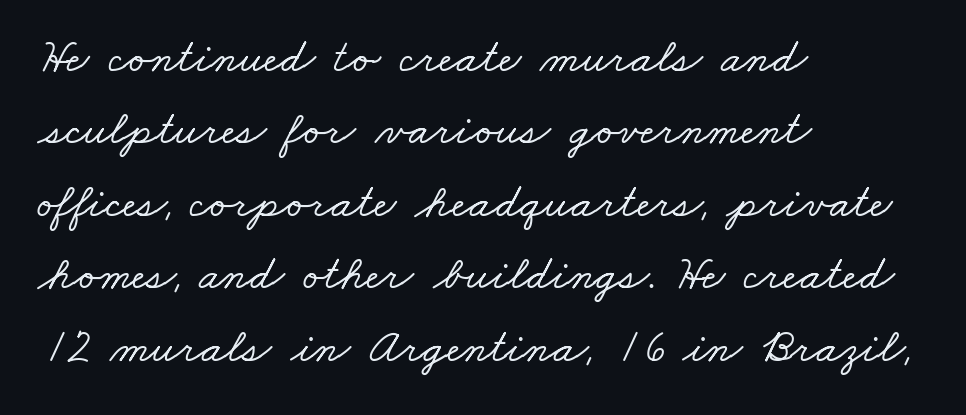
The image shows 48 px wide serif type; set left-aligned, normal line spacing (1.51x), normal letter spacing, not underlined; low stroke contrast and a small x-height.
